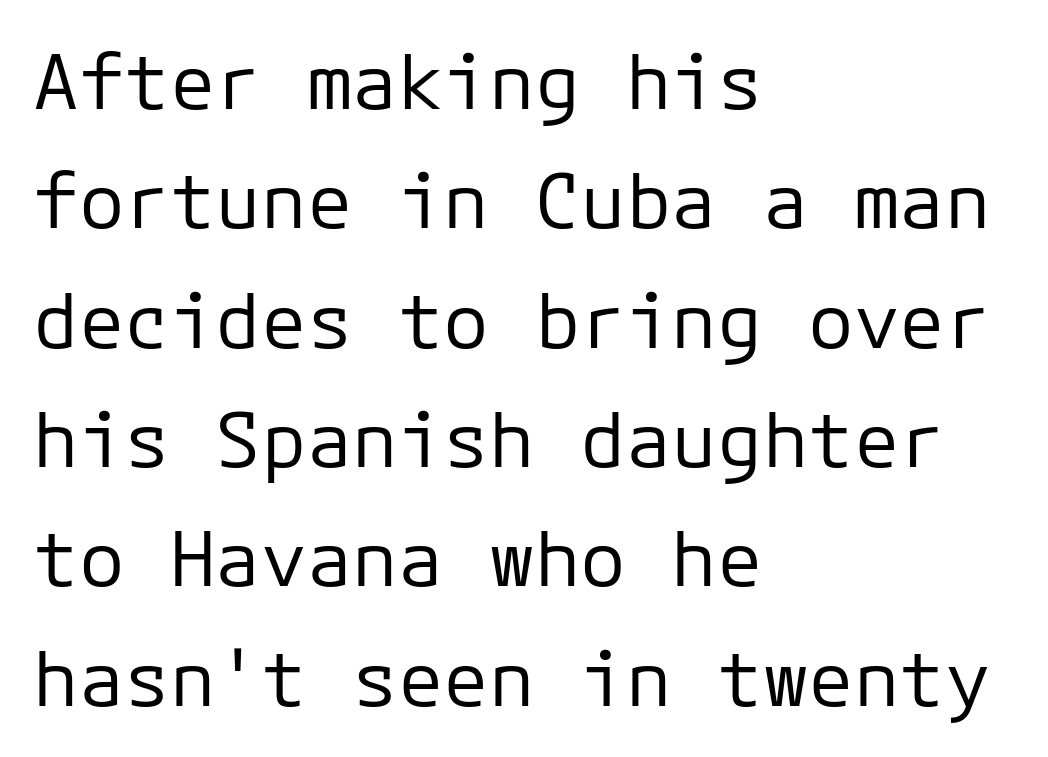
Q: Is the text bold? A: No.
Q: Is the text italic (slanted)? A: No, it is upright.
Q: Is the typeface a serif or a sans-serif typeface? A: Sans-serif.
Q: Is the text underlined? A: No.
Q: How is the paragraph aligned? A: Left-aligned.
Q: Is the spacing between letters normal or unusually wide? A: Normal.
Q: Is the spacing between lines tight, normal or loose? A: Normal.
Q: Width (condensed, normal, or wide)? A: Normal.
Q: Stroke contrast? A: Low.
Q: x-height? A: Medium.
Q: Monospaced? A: Yes.
